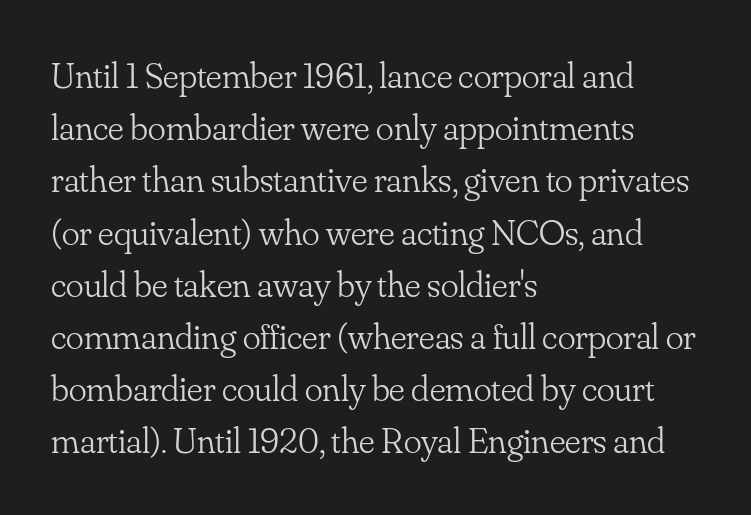
Notice how the passage keeps a crisp vertical edge on the left only. The font is comparable to plain body text, perhaps lighter. Proportional: the letters do not fall into vertical columns. Each letter's strokes conclude with small projecting serifs. Posture: straight, roman, zero tilt. Spacing between characters is what you'd get straight out of the box.
